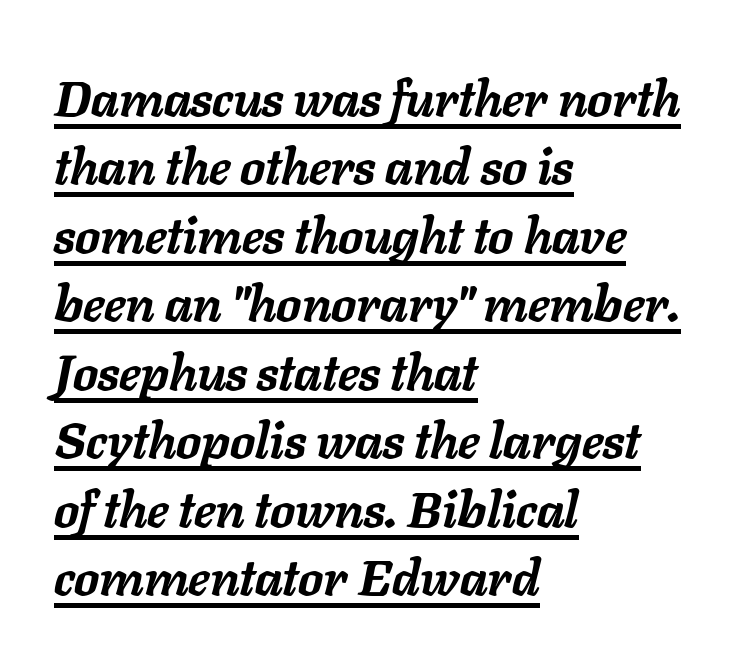
The image shows 50 px semibold type, italic (leaning right); set left-aligned, normal line spacing (1.37x), normal letter spacing, underlined; low stroke contrast and a medium x-height.
